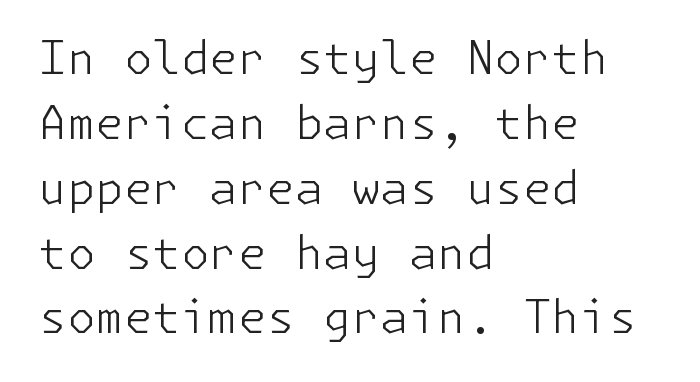
Q: Is the text bold? A: No.
Q: Is the text italic (slanted)? A: No, it is upright.
Q: Is the typeface a serif or a sans-serif typeface? A: Sans-serif.
Q: Is the text underlined? A: No.
Q: How is the paragraph aligned? A: Left-aligned.
Q: Is the spacing between letters normal or unusually wide? A: Normal.
Q: Is the spacing between lines tight, normal or loose? A: Normal.
Q: Width (condensed, normal, or wide)? A: Normal.
Q: Stroke contrast? A: Low.
Q: x-height? A: Medium.
